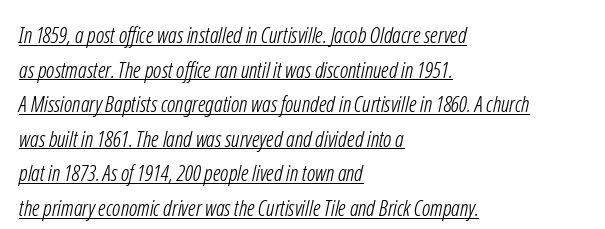
The typesetter has applied underlining to the passage shown. How are the letters spaced? Ordinarily, with no added tracking. Horizontal alignment here is leftward, the default for most running prose. Is there much room between lines? A standard amount, neither cramped nor airy. The font is comparable to plain body text, perhaps lighter.
